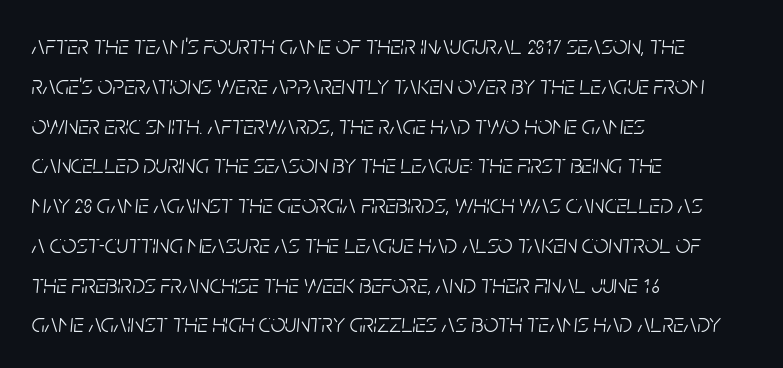
Letters rest on an invisible, unmarked baseline. This sample uses an oblique cut, with every glyph tilted off the vertical. The face used here is rendered with its standard letterfit. Is the stroke heavy? The answer is a plain regular-or-lighter. Each line starts at the same left margin while the right side varies.
